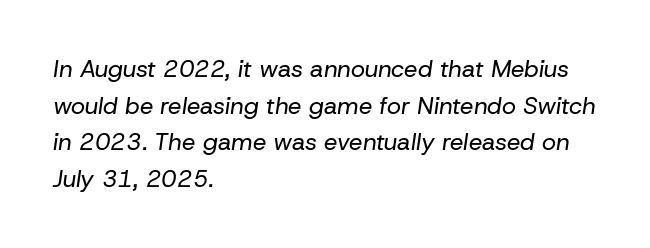
{"italic": "yes", "lean": "right", "slant_degrees": 8, "bold": "no", "underline": "no", "align": "left", "line_spacing": "normal", "line_spacing_ratio": 1.53, "letter_spacing": "normal", "letter_spacing_em": 0.0, "glyph_px": 24}
